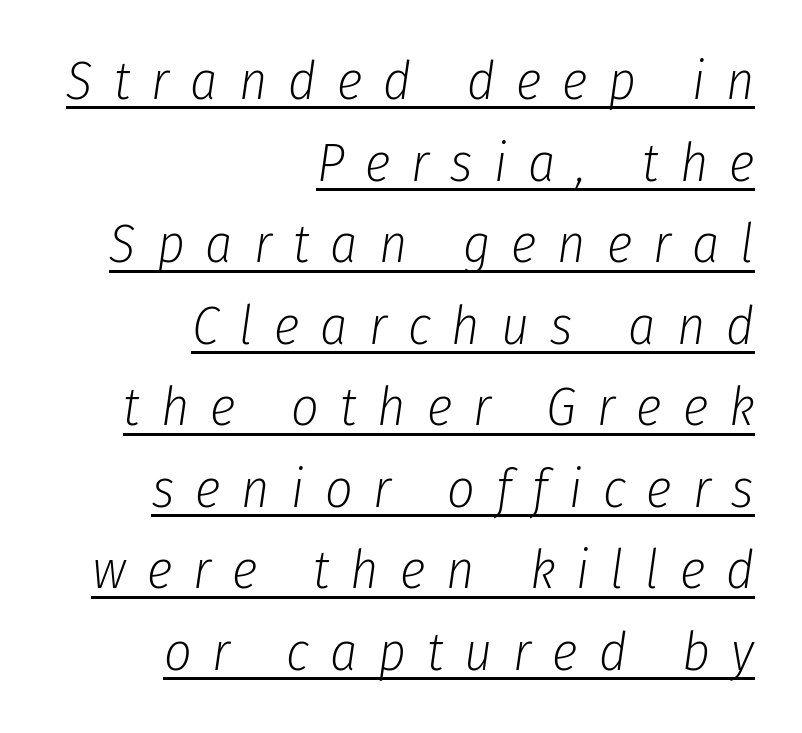
Q: Is the text bold? A: No.
Q: Is the text italic (slanted)? A: Yes, it leans right by about 8 degrees.
Q: Is the text underlined? A: Yes.
Q: How is the paragraph aligned? A: Right-aligned.
Q: Is the spacing between letters normal or unusually wide? A: Unusually wide.
Q: Is the spacing between lines tight, normal or loose? A: Normal.
Q: Width (condensed, normal, or wide)? A: Condensed.
Q: Stroke contrast? A: Low.
Q: x-height? A: Medium.
Q: Monospaced? A: No.
